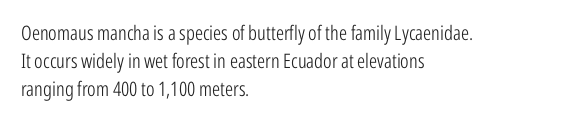
Q: Is the text bold? A: No.
Q: Is the text italic (slanted)? A: No, it is upright.
Q: Is the text underlined? A: No.
Q: How is the paragraph aligned? A: Left-aligned.
Q: Is the spacing between letters normal or unusually wide? A: Normal.
Q: Is the spacing between lines tight, normal or loose? A: Normal.
